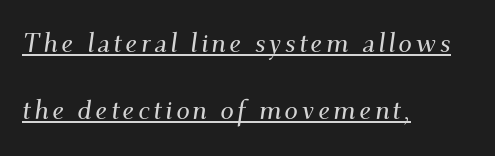
{"italic": "yes", "lean": "right", "slant_degrees": 9, "underline": "yes", "align": "left", "line_spacing": "loose", "line_spacing_ratio": 2.5, "glyph_px": 27}
